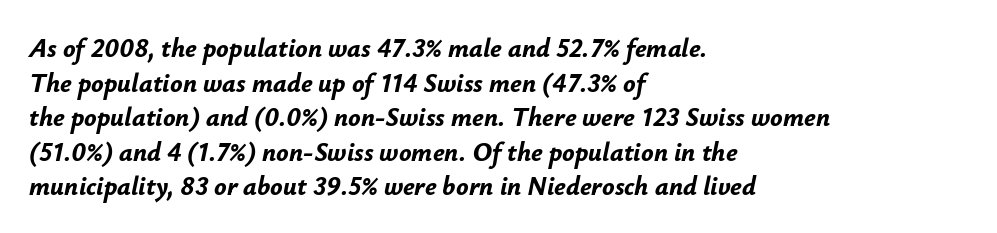
The image shows 26 px bold type, italic (leaning right); set left-aligned, normal line spacing (1.33x), normal letter spacing, not underlined.
